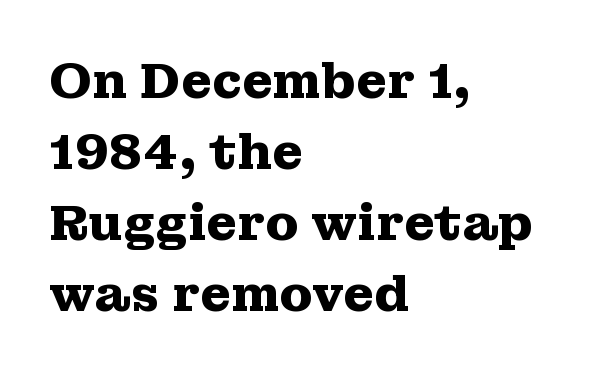
The type family on display is of the serif kind. Varying glyph widths throughout — classic text-font behaviour. Strokes here are thick enough to call this a true bold. A classic flush-left, rag-right setting is used for this passage. A roman cut, with each character standing at attention.
